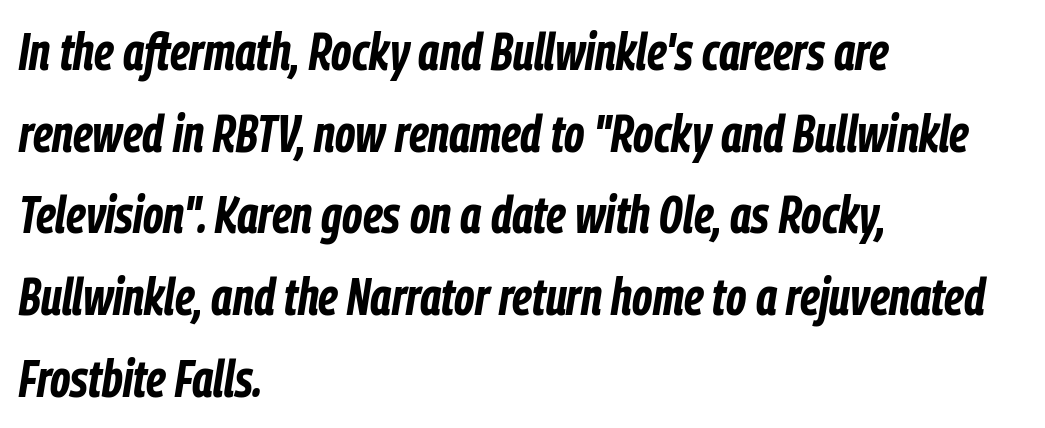
Words appear dense and cohesive because spacing is normal. Horizontally, the lines are justified to the leading edge only. Honestly, there is no underline to notice here at all. There's an unmistakable incline to the writing here.
